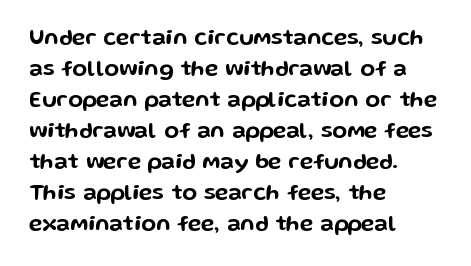
{"italic": "no", "underline": "no", "align": "left", "line_spacing": "normal", "line_spacing_ratio": 1.41, "letter_spacing": "normal", "letter_spacing_em": 0.0, "glyph_px": 22}
